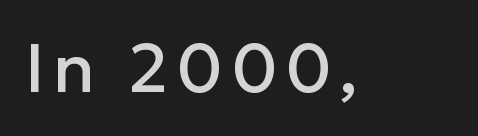
The image shows 68 px sans-serif type, upright; set not underlined; low stroke contrast and a medium x-height.
